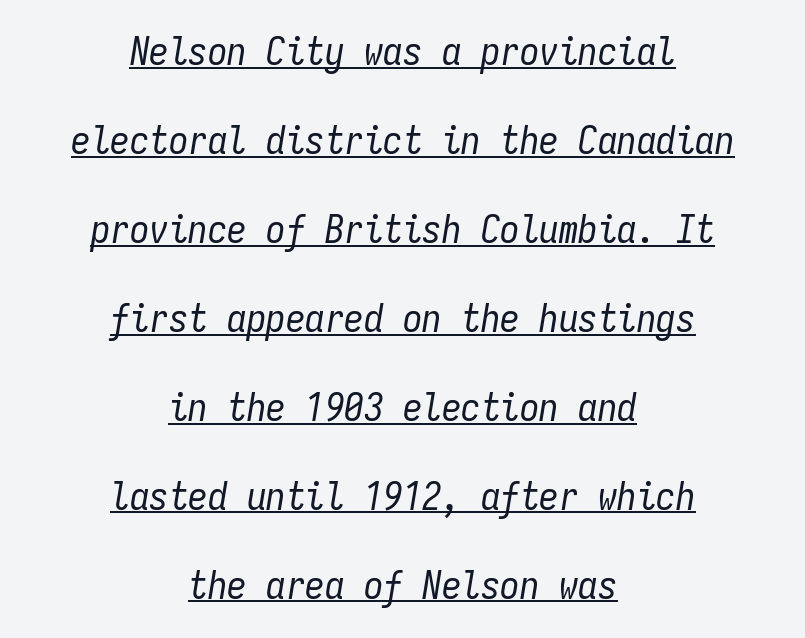
Q: Is the text bold? A: No.
Q: Is the text italic (slanted)? A: Yes, it leans right by about 9 degrees.
Q: Is the text underlined? A: Yes.
Q: How is the paragraph aligned? A: Centered.
Q: Is the spacing between letters normal or unusually wide? A: Normal.
Q: Is the spacing between lines tight, normal or loose? A: Loose.
Q: Width (condensed, normal, or wide)? A: Condensed.
Q: Stroke contrast? A: Low.
Q: x-height? A: Medium.
Q: Monospaced? A: Yes.
